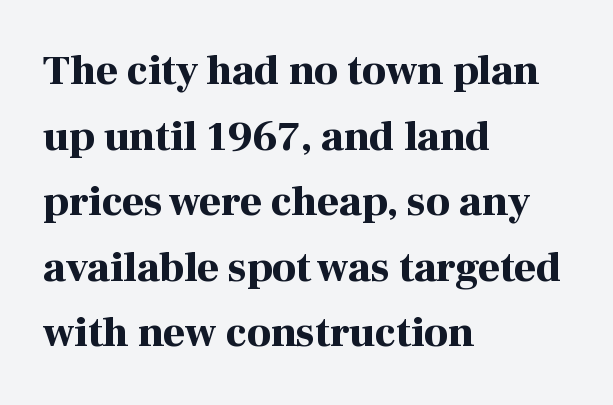
The image shows 42 px bold serif type, upright; set left-aligned, normal line spacing (1.56x), normal letter spacing, not underlined; high stroke contrast and a medium x-height.
